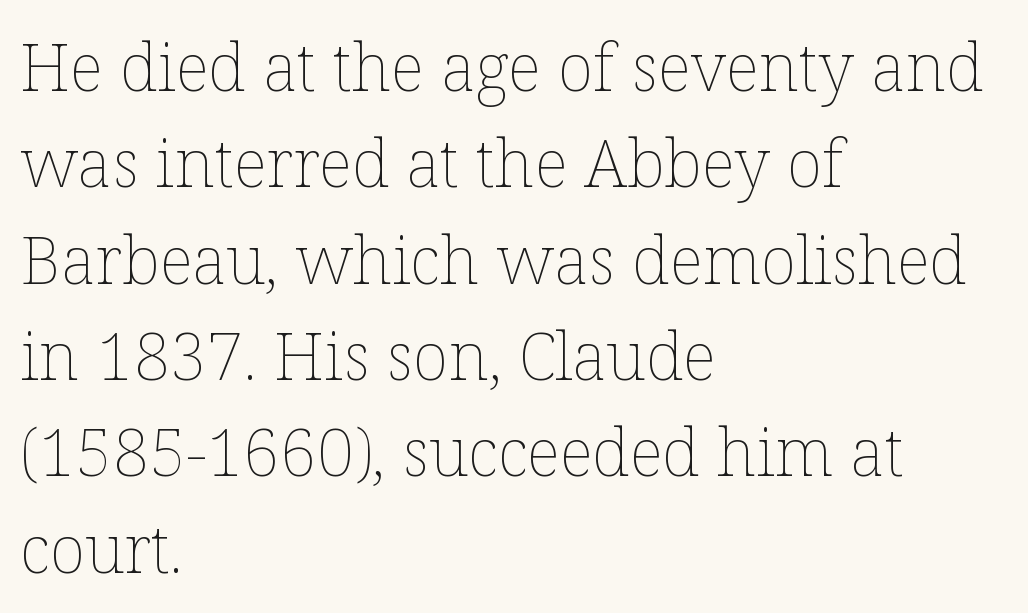
Q: Is the text bold? A: No.
Q: Is the text italic (slanted)? A: No, it is upright.
Q: Is the text underlined? A: No.
Q: How is the paragraph aligned? A: Left-aligned.
Q: Is the spacing between letters normal or unusually wide? A: Normal.
Q: Is the spacing between lines tight, normal or loose? A: Normal.
Q: Width (condensed, normal, or wide)? A: Normal.
Q: Stroke contrast? A: Low.
Q: x-height? A: Medium.
Q: Monospaced? A: No.
